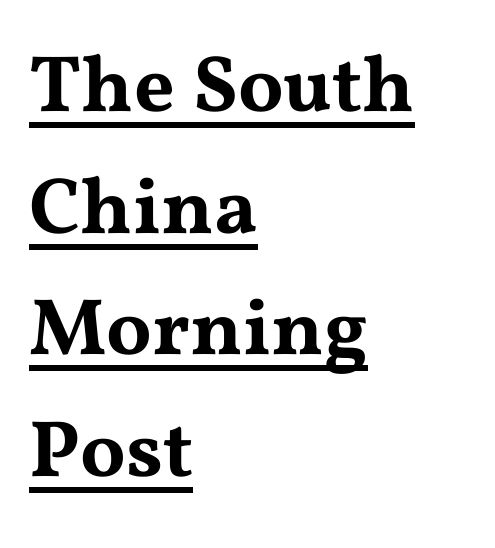
{"serif": "yes", "italic": "no", "width": "wide", "stroke_contrast": "medium", "x_height": "medium", "monospaced": "no", "underline": "yes", "align": "left", "line_spacing": "normal", "line_spacing_ratio": 1.52, "letter_spacing": "normal", "letter_spacing_em": 0.0, "glyph_px": 80}
